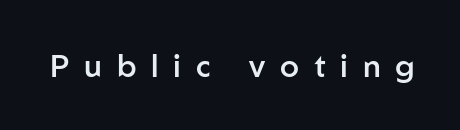
{"serif": "no", "italic": "no", "bold": "semi", "weight": "semibold", "width": "normal", "stroke_contrast": "low", "x_height": "medium", "monospaced": "no", "underline": "no", "letter_spacing": "wide", "letter_spacing_em": 0.48, "glyph_px": 31}
